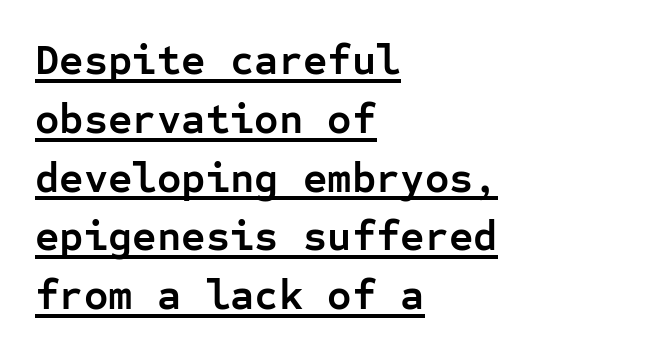
{"serif": "no", "italic": "no", "bold": "yes", "weight": "semibold", "width": "normal", "stroke_contrast": "low", "x_height": "medium", "monospaced": "yes", "underline": "yes", "align": "left", "line_spacing": "normal", "line_spacing_ratio": 1.4, "letter_spacing": "normal", "letter_spacing_em": 0.0, "glyph_px": 42}
